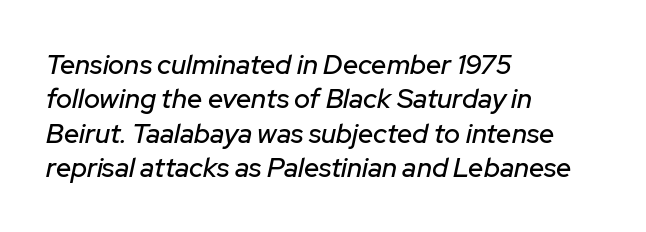
An italicized treatment has been applied to the whole sample. Honestly, the row spacing looks completely unremarkable. All the whitespace from short lines collects on the right. Does extra space separate the letters? No, they use regular spacing.
